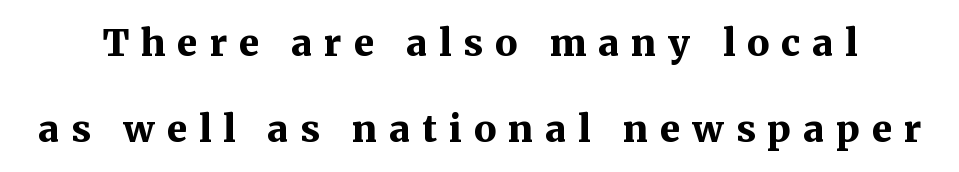
The image shows 37 px bold serif type, upright; set loose line spacing (2.32x), unusually wide letter spacing (+0.32 em), not underlined; medium stroke contrast and a medium x-height.
